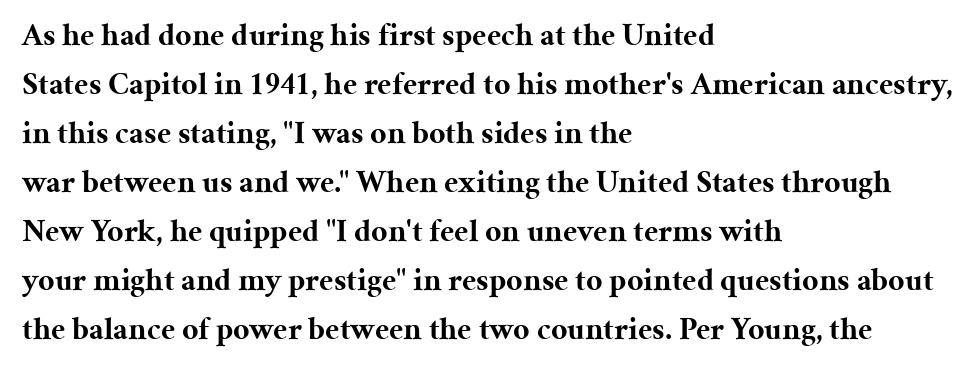
The image shows 32 px bold serif type, upright; set left-aligned, normal line spacing (1.53x), normal letter spacing, not underlined; medium stroke contrast and a medium x-height.
